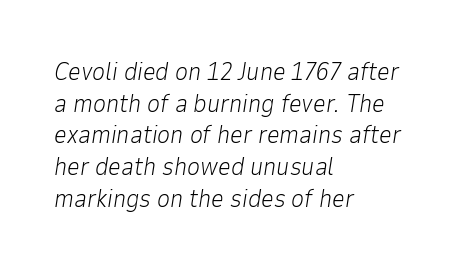
The image shows 25 px text type, italic (leaning right); set left-aligned, normal line spacing (1.27x), normal letter spacing, not underlined.
